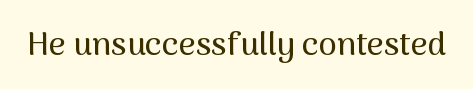
Q: Is the text italic (slanted)? A: No, it is upright.
Q: Is the typeface a serif or a sans-serif typeface? A: Sans-serif.
Q: Is the text underlined? A: No.
Q: Is the spacing between letters normal or unusually wide? A: Normal.
Q: Width (condensed, normal, or wide)? A: Normal.
Q: Stroke contrast? A: Medium.
Q: x-height? A: Medium.
Q: Monospaced? A: No.
